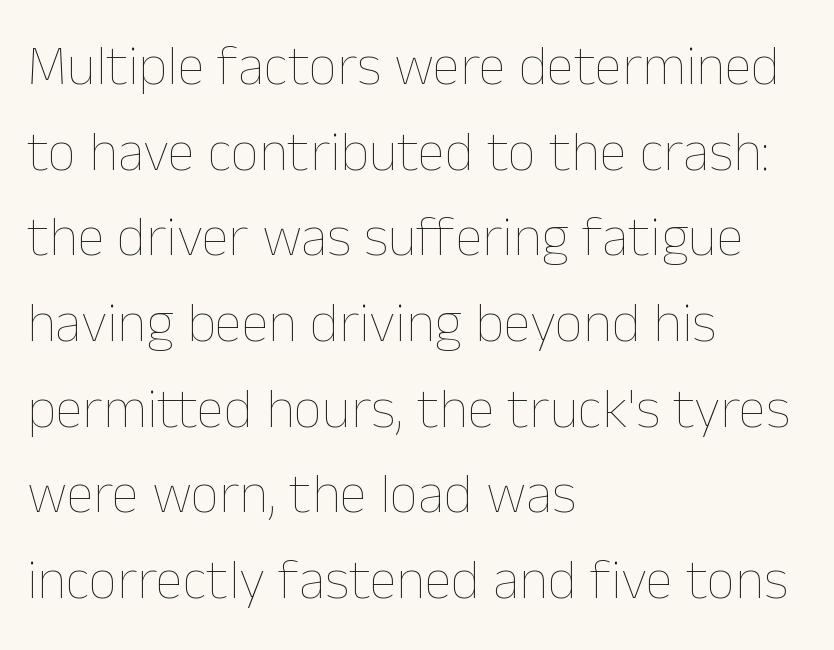
The image shows 56 px thin type, upright; set left-aligned, normal line spacing (1.53x), normal letter spacing, not underlined; low stroke contrast and a medium x-height.
